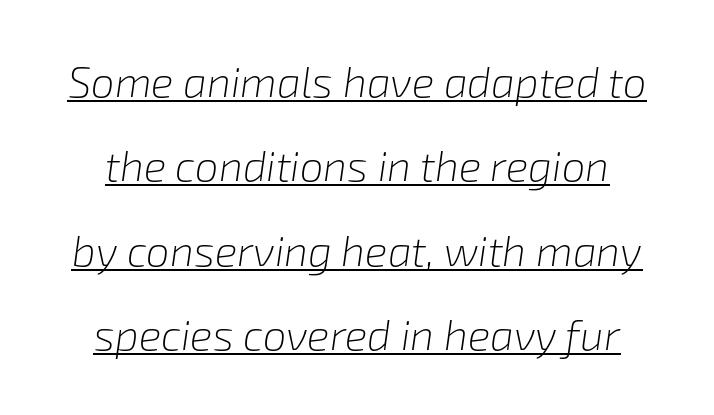
The image shows 42 px light type, italic (leaning right); set loose line spacing (2.01x), normal letter spacing, underlined; low stroke contrast and a medium x-height.
